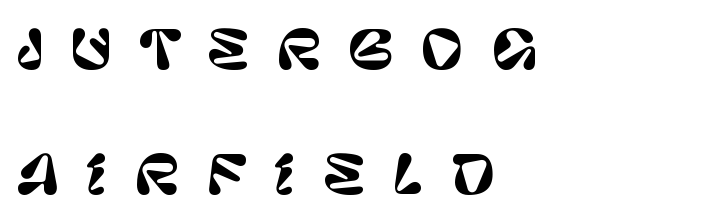
The image shows 53 px sans-serif type; set left-aligned, loose line spacing (2.35x), unusually wide letter spacing (+0.5 em), not underlined; low stroke contrast and a large x-height.
